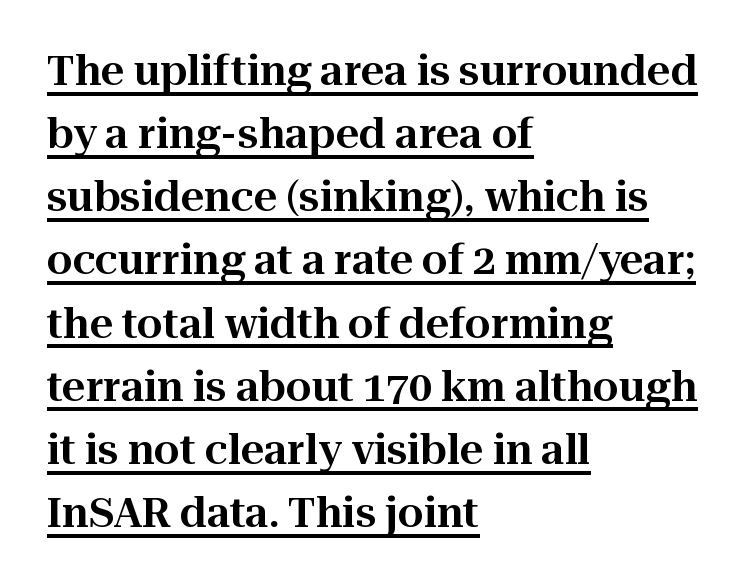
{"serif": "yes", "italic": "no", "width": "normal", "stroke_contrast": "high", "x_height": "medium", "monospaced": "no", "underline": "yes", "align": "left", "line_spacing": "normal", "line_spacing_ratio": 1.54, "letter_spacing": "normal", "letter_spacing_em": 0.0, "glyph_px": 41}
